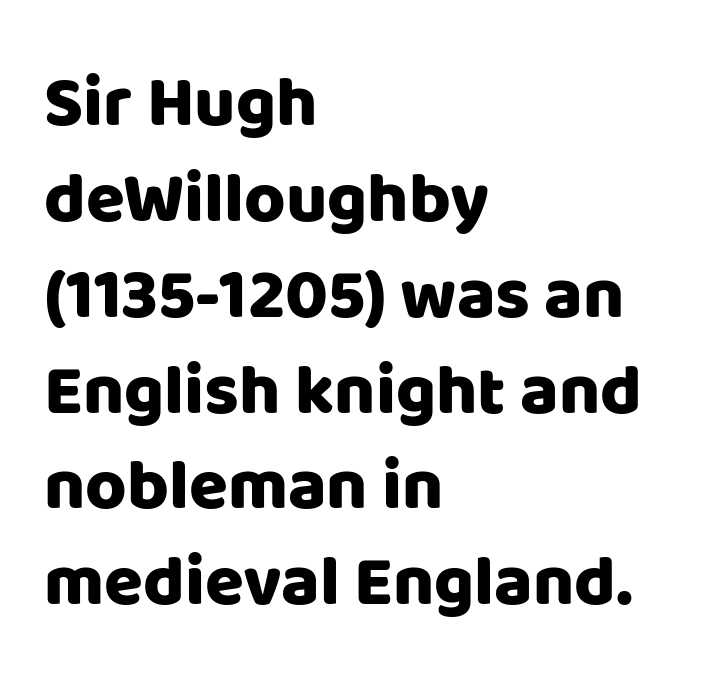
{"serif": "no", "italic": "no", "width": "normal", "stroke_contrast": "low", "x_height": "large", "monospaced": "no", "underline": "no", "align": "left", "line_spacing": "normal", "line_spacing_ratio": 1.35, "letter_spacing": "normal", "letter_spacing_em": 0.0, "glyph_px": 71}
